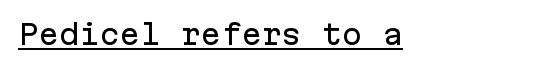
The image shows 27 px text type, upright; set normal letter spacing, underlined.
